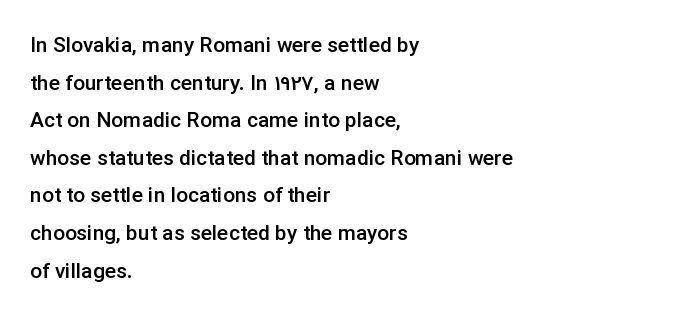
All the whitespace from short lines collects on the right. The glyphs have the mass of a demibold cut, below bold. The type sits square on the baseline with zero lean. Between one letter and the next there's only the usual sliver of space. A bare baseline throughout the passage.
